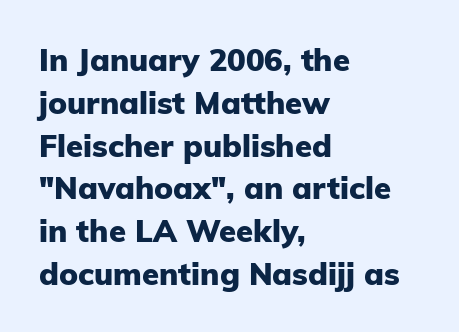
The image shows 31 px heavy sans-serif type, upright; set left-aligned, normal line spacing (1.38x), normal letter spacing, not underlined; low stroke contrast and a medium x-height.
